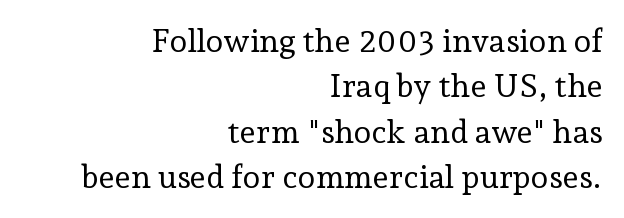
No heavy texture on the line: the type isn't bold. This is roman type, the default non-slanted kind. The lines sit at an ordinary, default distance from one another. The passage shown is not underscored anywhere.
